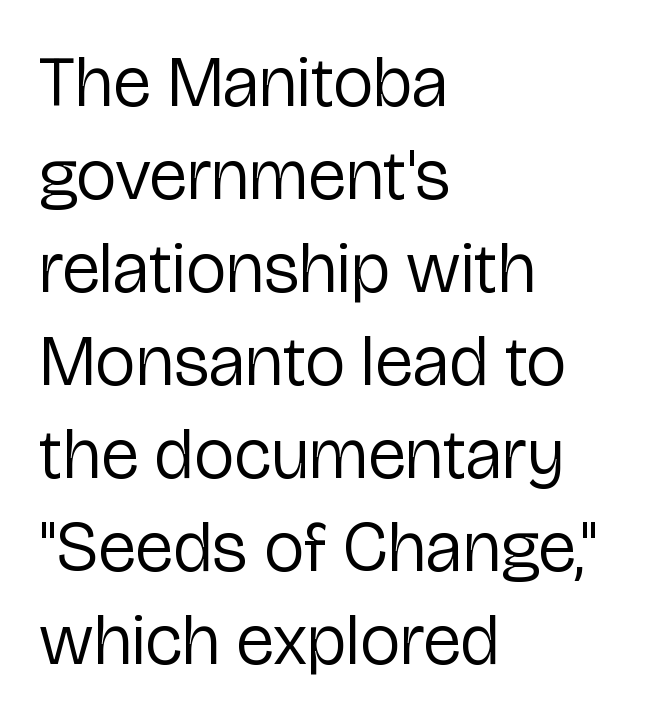
Q: Is the text bold? A: No.
Q: Is the text italic (slanted)? A: No, it is upright.
Q: Is the typeface a serif or a sans-serif typeface? A: Sans-serif.
Q: Is the text underlined? A: No.
Q: How is the paragraph aligned? A: Left-aligned.
Q: Is the spacing between letters normal or unusually wide? A: Normal.
Q: Is the spacing between lines tight, normal or loose? A: Normal.
Q: Width (condensed, normal, or wide)? A: Normal.
Q: Stroke contrast? A: Low.
Q: x-height? A: Medium.
Q: Monospaced? A: No.
